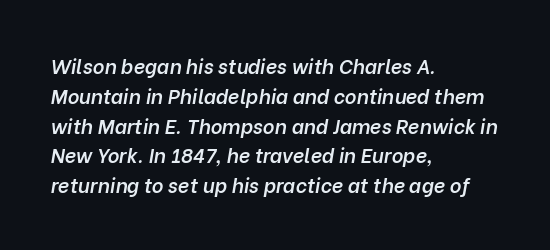
Stems and bowls a touch heavier than normal — semibold. Leftover space on each line is placed entirely after the last word. Nothing unusual about the tracking: characters are spaced as the font intends. The rows are spaced the way most documents space them. Slanted lettering throughout. The string is rendered with underlining switched off.
